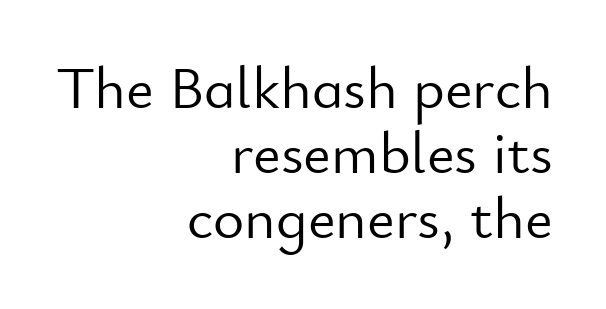
Check under the words: just untouched page. Notice how the stems are strictly vertical — no italics here. The rendering uses a small line-height, squeezing the rows. You could call the tracking neutral — neither tight nor loose.
